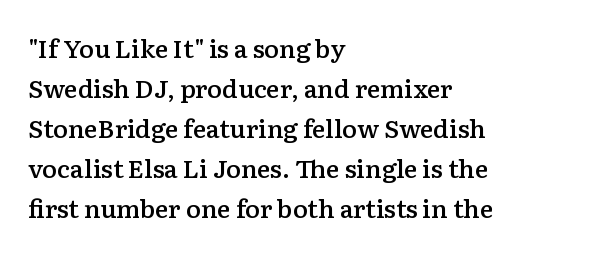
{"italic": "no", "bold": "semi", "underline": "no", "align": "left", "line_spacing": "normal", "line_spacing_ratio": 1.6, "letter_spacing": "normal", "letter_spacing_em": 0.0, "glyph_px": 25}
